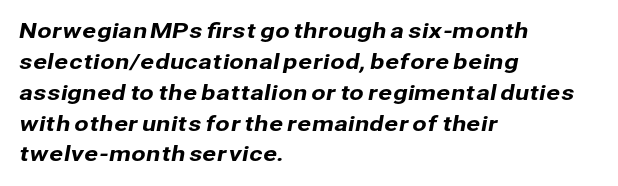
The image shows 21 px text type; set left-aligned, normal line spacing (1.47x), normal letter spacing, not underlined.
